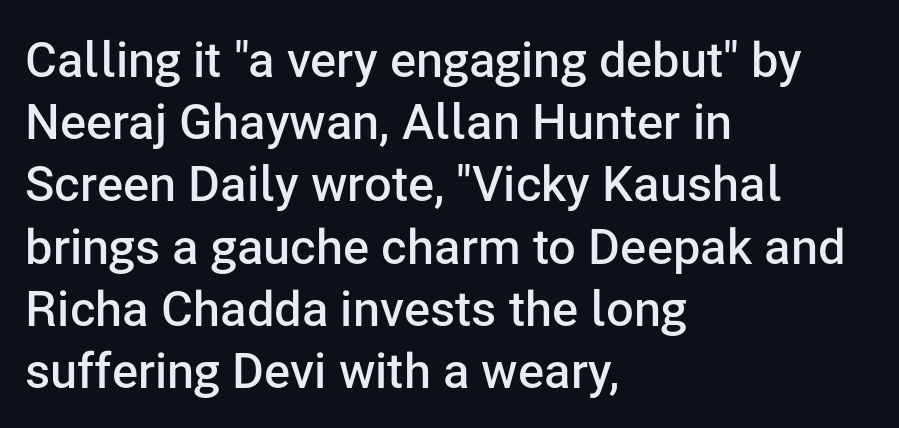
The image shows 49 px semibold sans-serif type, upright; set left-aligned, normal line spacing (1.27x), normal letter spacing, not underlined; low stroke contrast and a medium x-height.
